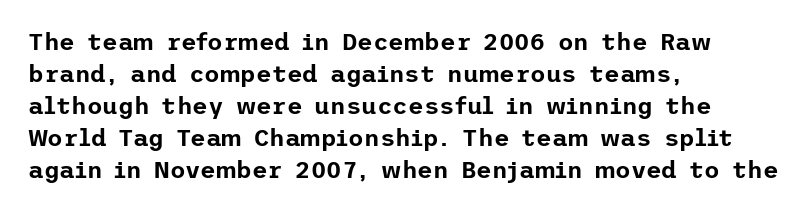
Q: Is the text italic (slanted)? A: No, it is upright.
Q: Is the text underlined? A: No.
Q: How is the paragraph aligned? A: Left-aligned.
Q: Is the spacing between letters normal or unusually wide? A: Normal.
Q: Is the spacing between lines tight, normal or loose? A: Normal.
